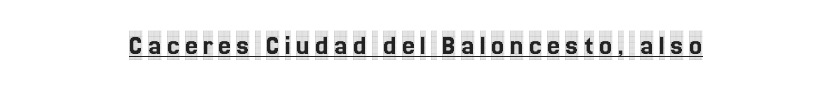
{"serif": "yes", "italic": "no", "width": "condensed", "x_height": "large", "monospaced": "no", "underline": "yes", "align": "center", "glyph_px": 29}
